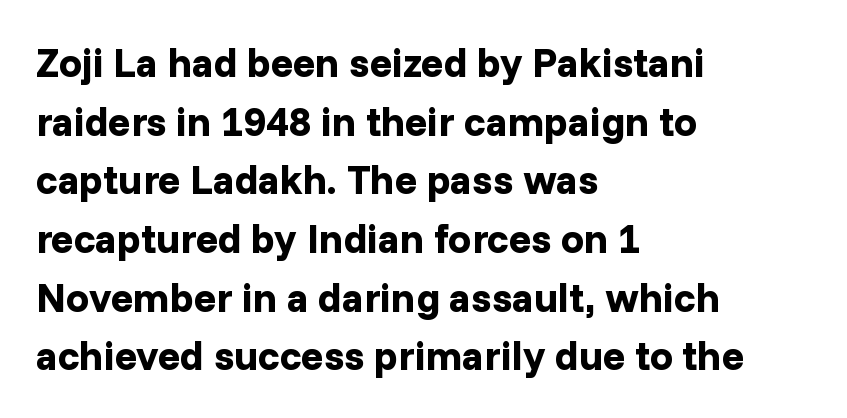
{"serif": "no", "italic": "no", "bold": "yes", "weight": "bold", "width": "normal", "stroke_contrast": "low", "x_height": "medium", "monospaced": "no", "underline": "no", "align": "left", "line_spacing": "normal", "line_spacing_ratio": 1.43, "letter_spacing": "normal", "letter_spacing_em": 0.0, "glyph_px": 41}
